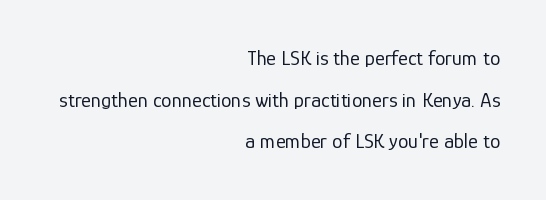
{"italic": "no", "bold": "no", "underline": "no", "align": "right", "line_spacing": "loose", "line_spacing_ratio": 1.98, "letter_spacing": "normal", "letter_spacing_em": 0.0, "glyph_px": 21}
